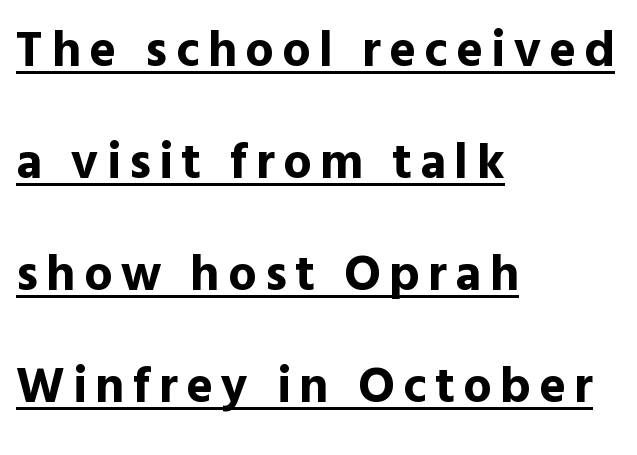
The image shows 50 px bold sans-serif type, upright; set left-aligned, loose line spacing (2.24x), underlined; a medium x-height.
